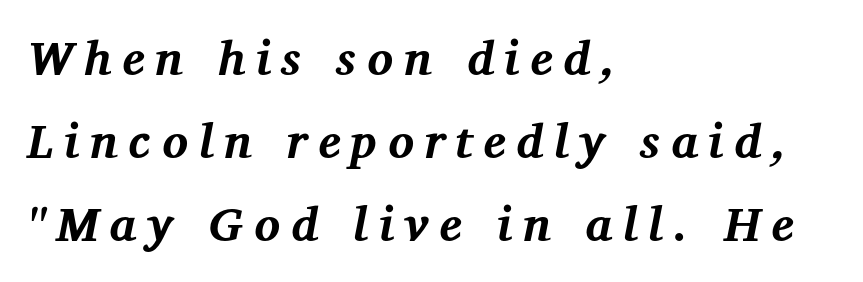
Underlining? Definitely not there. A serif font was chosen for this passage. Here the glyphs are tracked loosely, breaking word shapes into spaced letters. When letters slant like this, we call the style italic. Is this a fixed-width face? No — the glyphs have proportional, varying widths. The characters look thick and weighty, a clear bold.
